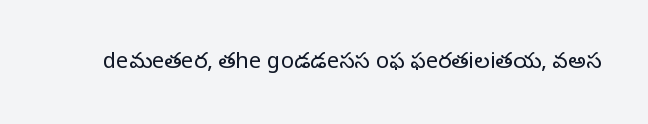
{"italic": "no", "bold": "no", "underline": "no", "letter_spacing": "normal", "letter_spacing_em": 0.0, "glyph_px": 22}
